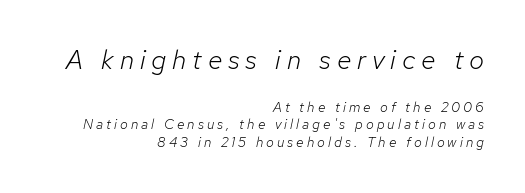
Regular leading. Any mark beneath the type? The region is blank. Is this a heavy cut? Hardly; it is regular or lighter. In CSS terms this would be text-align: right. The more generous point size was reserved for the upper chunk. The font's italic variant was chosen for this text.
